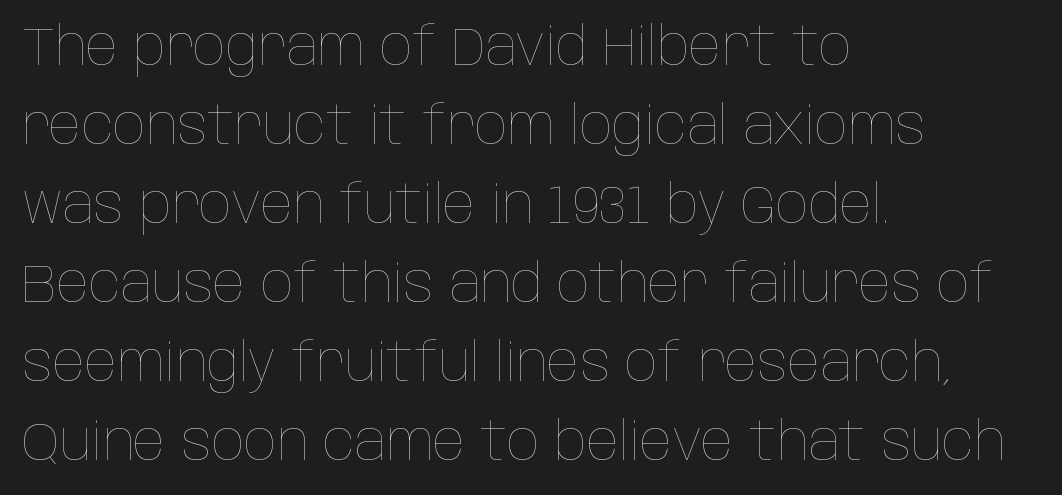
The image shows 53 px thin, condensed type, upright; set left-aligned, normal line spacing (1.49x), normal letter spacing, not underlined; low stroke contrast and a large x-height.
